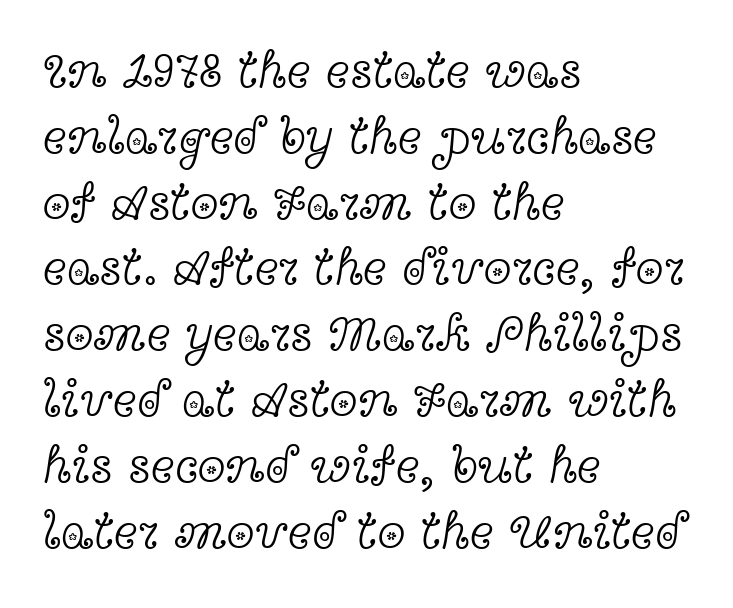
The passage shown has conventional tracking throughout. The passage shown is typed in a proportional face where columns would drift. The text block is weighted toward the left margin, trailing off unevenly rightward. You can tell it's not italic because the verticals are truly vertical.
